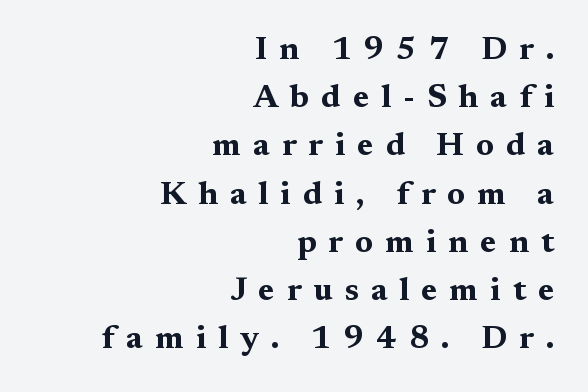
{"serif": "yes", "italic": "no", "bold": "yes", "weight": "bold", "width": "wide", "stroke_contrast": "medium", "x_height": "medium", "monospaced": "no", "underline": "no", "align": "right", "line_spacing": "normal", "line_spacing_ratio": 1.46, "letter_spacing": "wide", "letter_spacing_em": 0.36, "glyph_px": 33}
